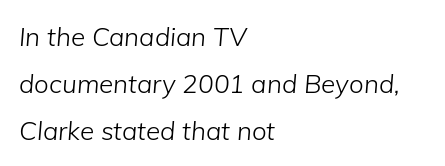
What stands out about the letter spacing? Nothing — it is the standard amount. The axis of the letterforms is tilted away from vertical. The typesetter chose a ragged-right arrangement here. The typeface has the unassuming heft of standard copy or less. Just letters on the line, the space beneath them empty.
